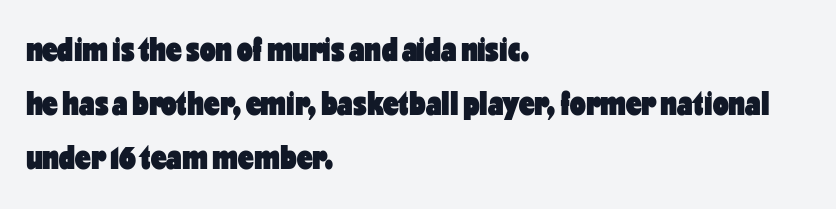
{"serif": "no", "italic": "no", "bold": "yes", "weight": "heavy", "width": "condensed", "stroke_contrast": "low", "x_height": "medium", "monospaced": "no", "underline": "no", "align": "left", "line_spacing": "normal", "line_spacing_ratio": 1.54, "letter_spacing": "normal", "letter_spacing_em": 0.0, "glyph_px": 35}
